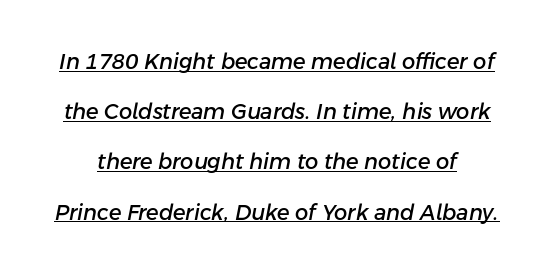
The image shows 21 px text type, italic (leaning right); set loose line spacing (2.39x), normal letter spacing, underlined.
